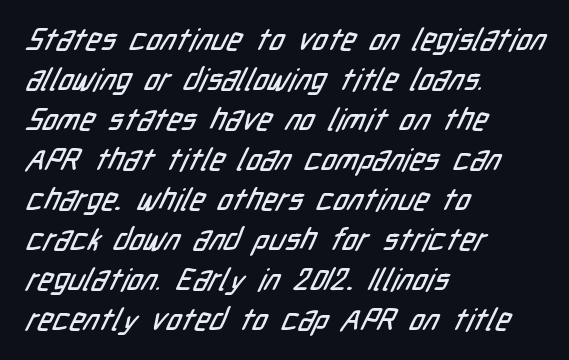
A typesetter would label this face a sans. Interline gaps are of average width in this sample. Type without underlining. The lines in this sample share a left origin and differ only in where they stop. Standard letterfit; no display-style spreading of the glyphs. Character widths vary here, with narrow letters taking less room than wide ones.
